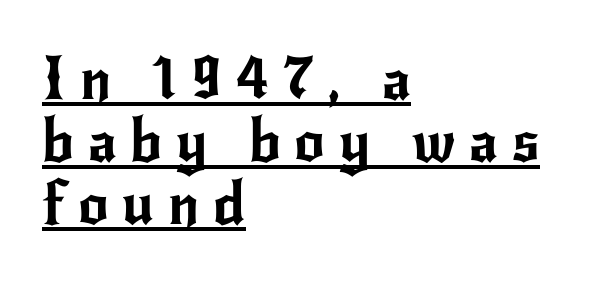
Q: Is the text italic (slanted)? A: No, it is upright.
Q: Is the typeface a serif or a sans-serif typeface? A: Sans-serif.
Q: Is the text underlined? A: Yes.
Q: How is the paragraph aligned? A: Left-aligned.
Q: Is the spacing between letters normal or unusually wide? A: Unusually wide.
Q: Is the spacing between lines tight, normal or loose? A: Tight.
Q: Width (condensed, normal, or wide)? A: Normal.
Q: Stroke contrast? A: Low.
Q: x-height? A: Small.
Q: Monospaced? A: No.
